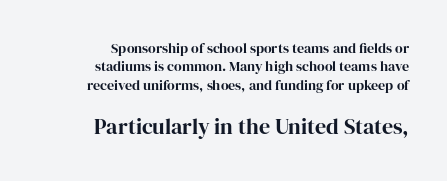
Q: Is the text bold? A: Yes.
Q: Is the text italic (slanted)? A: No, it is upright.
Q: Is the text underlined? A: No.
Q: How is the paragraph aligned? A: Right-aligned.
Q: Is the spacing between letters normal or unusually wide? A: Normal.
Q: Is the spacing between lines tight, normal or loose? A: Normal.
Q: Which block of text is set in a larger size, the first (top) or the second (bottom)? A: The second (bottom) one.
